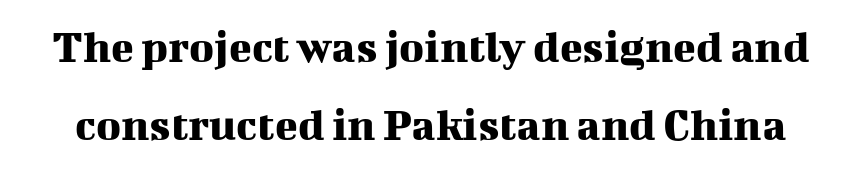
The image shows 47 px serif type, upright; set normal line spacing (1.65x), normal letter spacing, not underlined; medium stroke contrast and a medium x-height.
